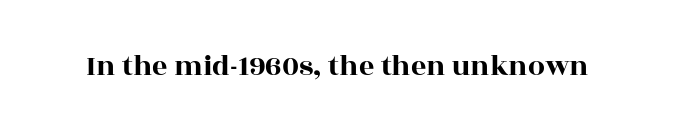
{"serif": "yes", "italic": "no", "width": "wide", "x_height": "large", "monospaced": "no", "underline": "no", "letter_spacing": "normal", "letter_spacing_em": 0.0, "glyph_px": 30}
